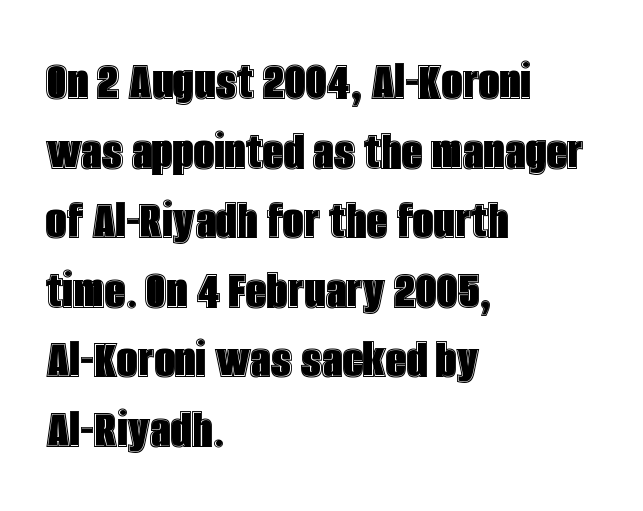
The image shows 58 px condensed type, upright; set left-aligned, line spacing 1.2x, normal letter spacing, not underlined; a large x-height.
